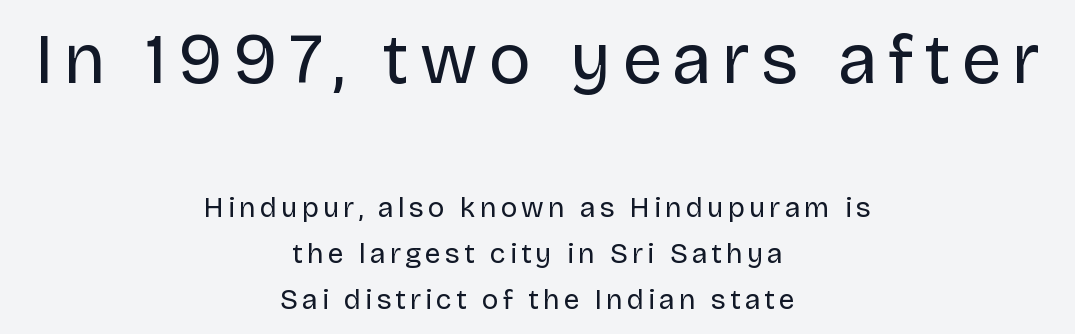
Q: Is the text bold? A: No.
Q: Is the text italic (slanted)? A: No, it is upright.
Q: Is the typeface a serif or a sans-serif typeface? A: Sans-serif.
Q: Is the text underlined? A: No.
Q: How is the paragraph aligned? A: Centered.
Q: Is the spacing between lines tight, normal or loose? A: Normal.
Q: Which block of text is set in a larger size, the first (top) or the second (bottom)? A: The first (top) one.
Q: Width (condensed, normal, or wide)? A: Normal.
Q: Stroke contrast? A: Low.
Q: x-height? A: Large.
Q: Monospaced? A: No.
